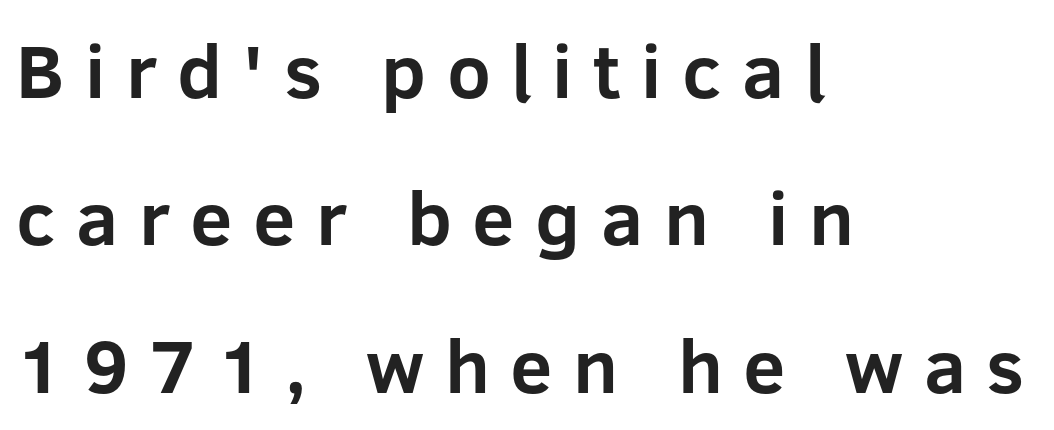
Grotesque or geometric, the face here clearly has no serifs. Think of a printed novel: that variable character pitch is what you see here. Students, observe: this is what heavily led, spacious text looks like. A typesetter would call this heavily tracked-out type. Any mark beneath the type? The region is blank. This is the regular roman posture of the typeface.
